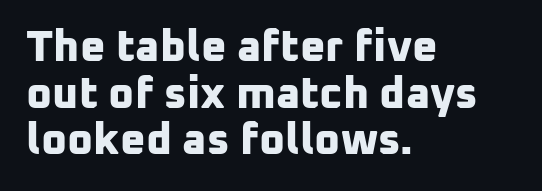
Does the copy run flush right? No — it runs flush left. Honestly, the rows look squashed on top of each other. These lines keep a tight, regular rhythm from letter to letter. This sample has the flowing, uneven cadence of proportional lettering. Unmarked baselines from the first word to the last.
